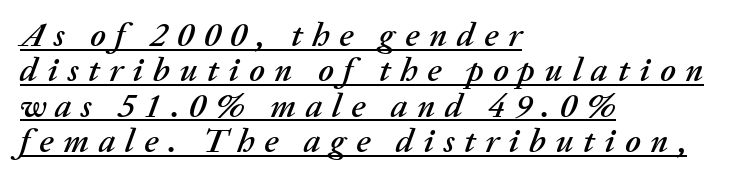
Posture: slanted. Honestly, the underline is the first thing you notice here. Each line starts at the same left margin while the right side varies. The space between consecutive lines is stingy. These lines are rendered in a variable-pitch font. There is plenty of visible air inserted between adjacent glyphs.
